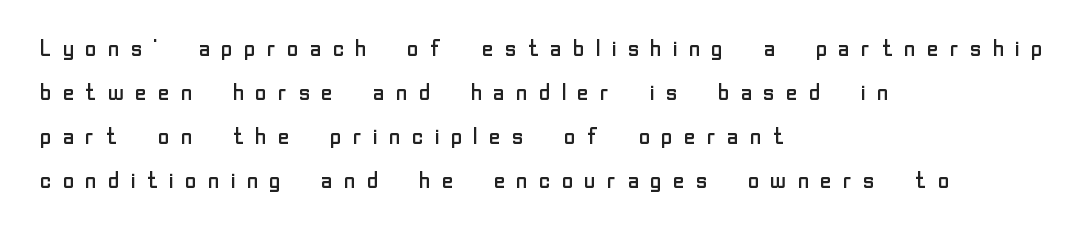
The image shows 23 px text type, upright; set left-aligned, loose line spacing (1.91x), unusually wide letter spacing (+0.4 em), not underlined.
